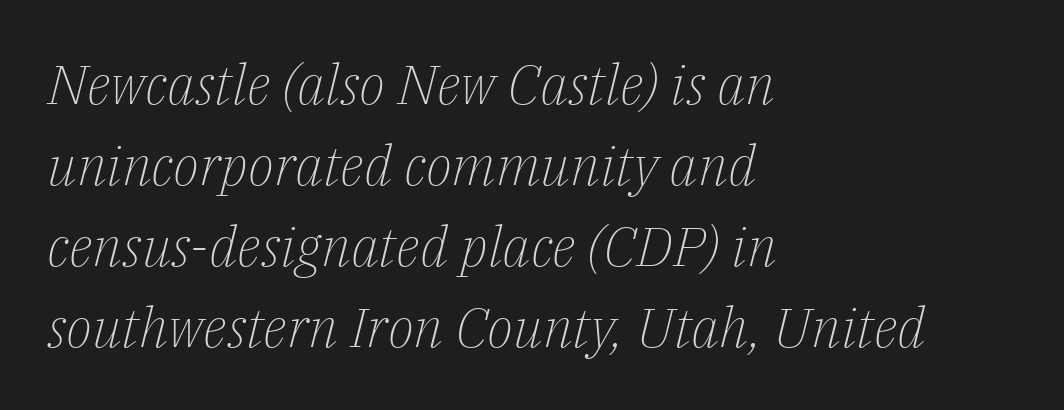
The image shows 55 px light serif type, italic (leaning right); set left-aligned, normal line spacing (1.47x), normal letter spacing, not underlined; low stroke contrast and a medium x-height.
